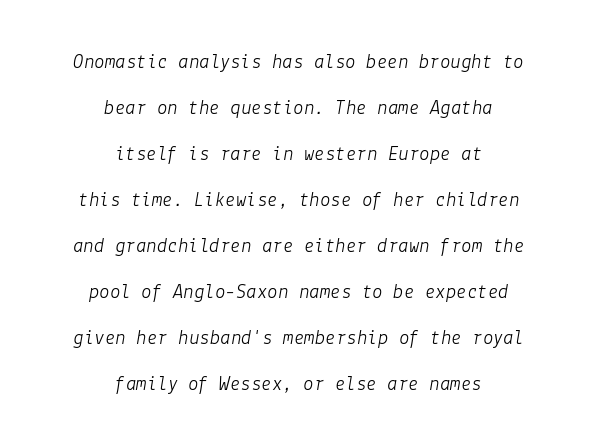
The image shows 21 px text type, italic (leaning right); set centered, loose line spacing (2.19x), normal letter spacing, not underlined.
